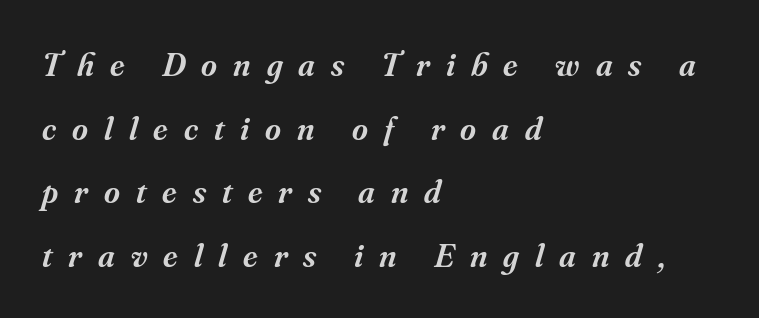
Students, this is semibold: more ink than regular, less than bold. Is this a fixed-width face? No — the glyphs have proportional, varying widths. Rendered with sloped, italic letterforms. All the whitespace from short lines collects on the right. Type style note: has serifs. Just letters on the line, the space beneath them empty.
